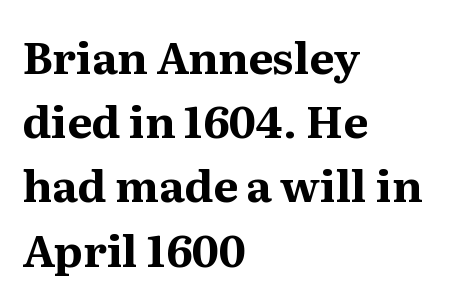
The image shows 44 px bold serif type, upright; set left-aligned, normal line spacing (1.46x), normal letter spacing, not underlined; medium stroke contrast and a medium x-height.
